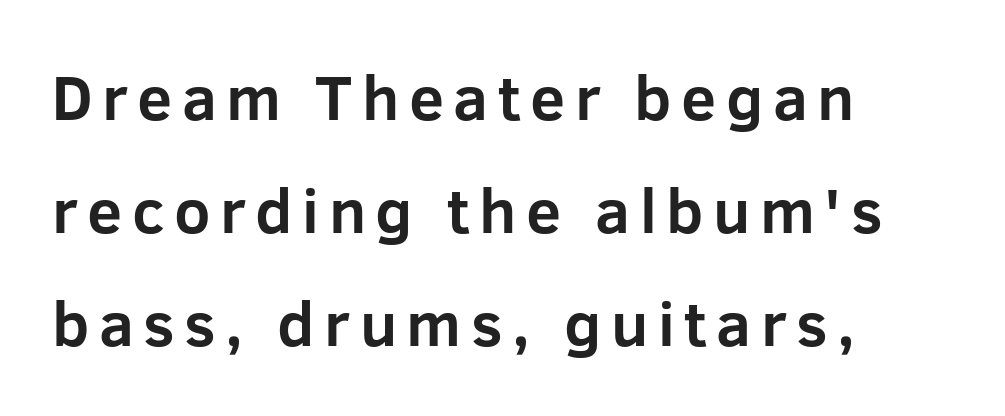
The image shows 63 px bold sans-serif type, upright; set left-aligned, line spacing 1.79x, not underlined; low stroke contrast and a medium x-height.
